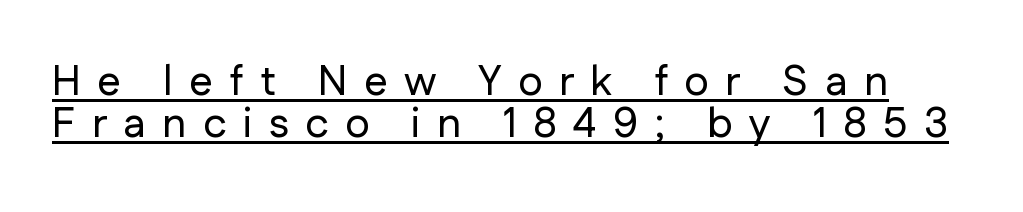
{"serif": "no", "italic": "no", "width": "normal", "stroke_contrast": "low", "x_height": "medium", "monospaced": "no", "underline": "yes", "line_spacing": "tight", "line_spacing_ratio": 1.0, "letter_spacing": "wide", "letter_spacing_em": 0.39, "glyph_px": 42}
